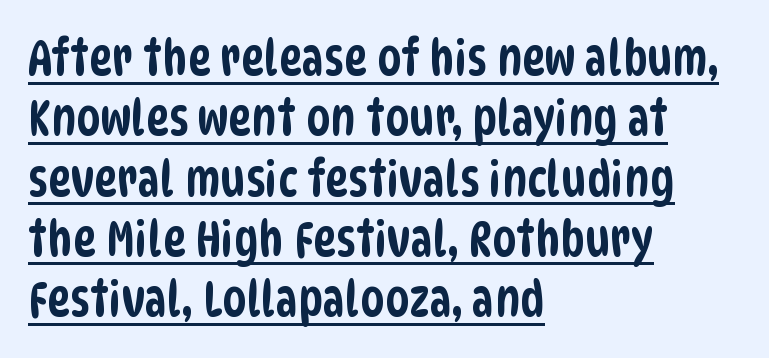
The image shows 49 px condensed sans-serif type; set left-aligned, line spacing 1.23x, normal letter spacing, underlined; low stroke contrast and a large x-height.
